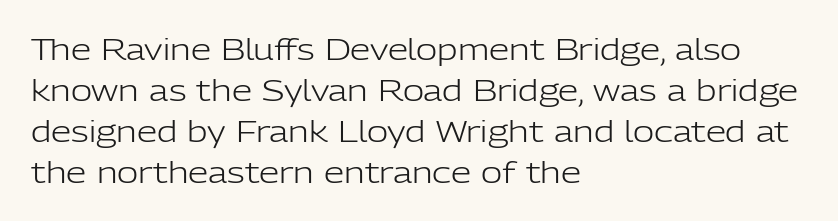
Q: Is the text bold? A: No.
Q: Is the text italic (slanted)? A: No, it is upright.
Q: Is the typeface a serif or a sans-serif typeface? A: Sans-serif.
Q: Is the text underlined? A: No.
Q: How is the paragraph aligned? A: Left-aligned.
Q: Is the spacing between letters normal or unusually wide? A: Normal.
Q: Is the spacing between lines tight, normal or loose? A: Normal.
Q: Width (condensed, normal, or wide)? A: Normal.
Q: Stroke contrast? A: Low.
Q: x-height? A: Medium.
Q: Monospaced? A: No.
